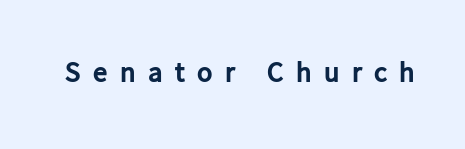
Tracking here is generous; glyphs stand well apart from one another. Note the varied advance widths — an 'i' is clearly narrower than an 'm'. Regarding serifs, this sample does without them. I'd describe the lettering as bold — thick and assertive. A bare baseline throughout the passage. Quick note: not italic, upright.
